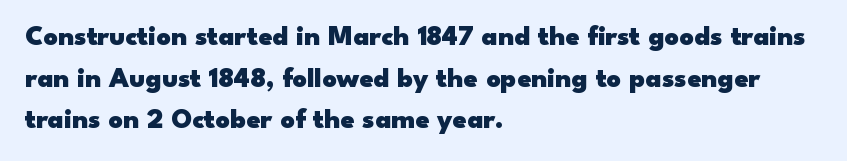
The image shows 28 px heavy, wide sans-serif type, upright; set left-aligned, normal line spacing (1.49x), normal letter spacing, not underlined; low stroke contrast and a small x-height.
